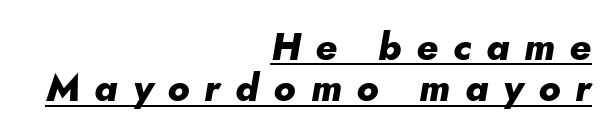
The image shows 38 px heavy type, italic (leaning right); set right-aligned, tight line spacing (1.09x), unusually wide letter spacing (+0.39 em), underlined; low stroke contrast and a small x-height.
